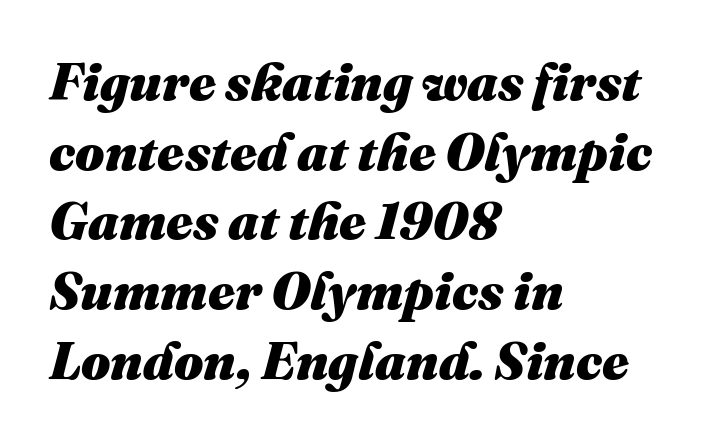
Emphasis-style slanted type is in use. These lines are rendered in a variable-pitch font. Letter spacing: default. Rule under the text: the space is simply empty. Caption: multi-line text, flush left, ragged right.
